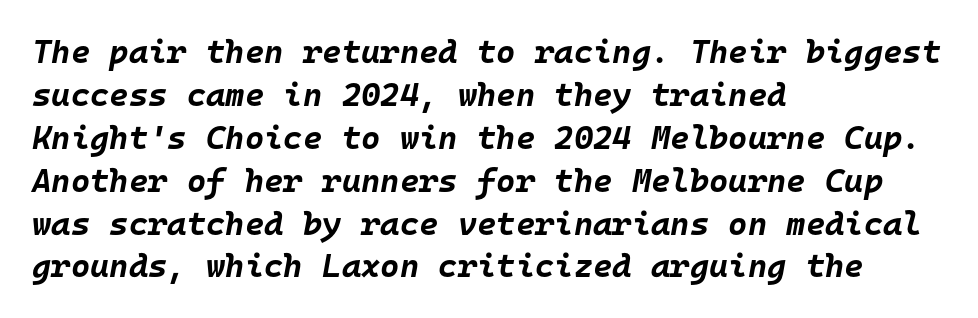
Casual observation: everything's shoved over to the left. Words float on clear page, feet unadorned. Each word holds together tightly as a unit, with standard inter-letter gaps. As a designer I'd log this as weight 700, bold. Every character here occupies the same horizontal width, giving the sample a typewriter-like rhythm. The rendering applies a slant to the glyphs.
